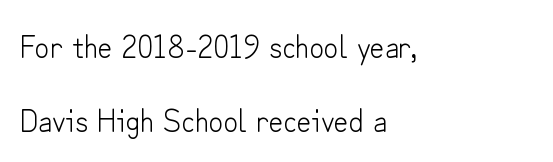
Q: Is the text bold? A: No.
Q: Is the text italic (slanted)? A: No, it is upright.
Q: Is the typeface a serif or a sans-serif typeface? A: Sans-serif.
Q: Is the text underlined? A: No.
Q: How is the paragraph aligned? A: Left-aligned.
Q: Is the spacing between letters normal or unusually wide? A: Normal.
Q: Is the spacing between lines tight, normal or loose? A: Loose.
Q: Width (condensed, normal, or wide)? A: Normal.
Q: Stroke contrast? A: Low.
Q: x-height? A: Small.
Q: Monospaced? A: No.
